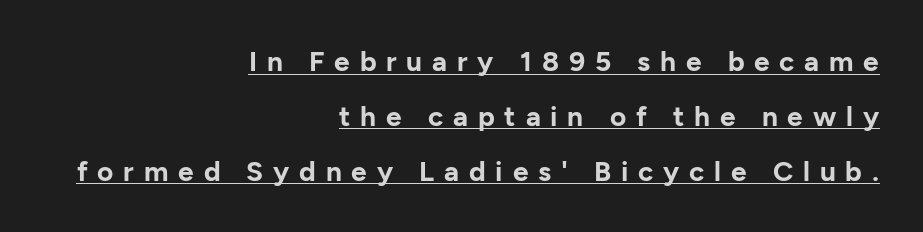
Characters follow at a spacing far wider than the type designer built in. Tall strokes in this sample are plumb rather than angled. The font family rendered here belongs to the sans-serif group. This sample trades compactness for vertical openness between lines.
